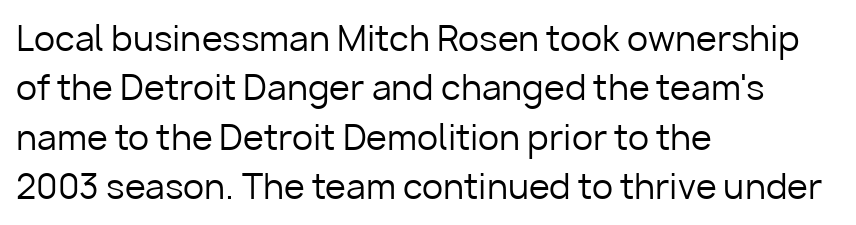
Caption: multi-line text, flush left, ragged right. Looks like regular typesetting: each glyph gets only the width it needs. Do the letters lean? They stand straight. A clean baseline with only descenders dipping below it. Nobody touched the tracking dial on this one. Serif or sans? Sans — the stroke terminals are bare.
